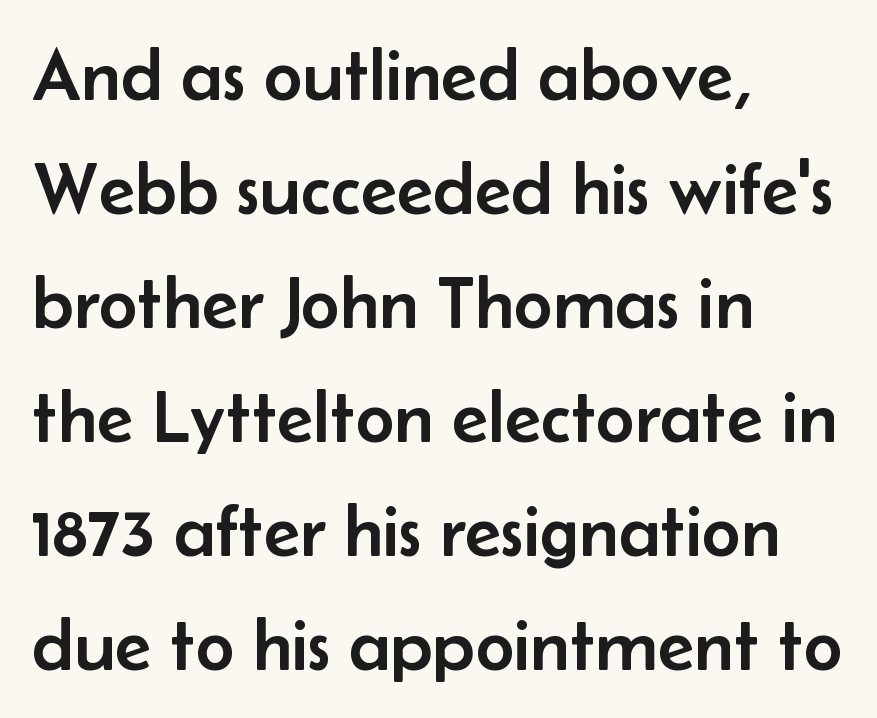
{"serif": "no", "italic": "no", "width": "normal", "stroke_contrast": "low", "x_height": "small", "monospaced": "no", "underline": "no", "align": "left", "line_spacing": "normal", "line_spacing_ratio": 1.52, "letter_spacing": "normal", "letter_spacing_em": 0.0, "glyph_px": 75}
